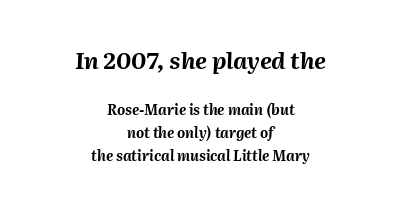
Q: Is the text bold? A: Yes.
Q: Is the text italic (slanted)? A: Yes, it leans right by about 2 degrees.
Q: Is the text underlined? A: No.
Q: How is the paragraph aligned? A: Centered.
Q: Is the spacing between letters normal or unusually wide? A: Normal.
Q: Is the spacing between lines tight, normal or loose? A: Normal.
Q: Which block of text is set in a larger size, the first (top) or the second (bottom)? A: The first (top) one.
